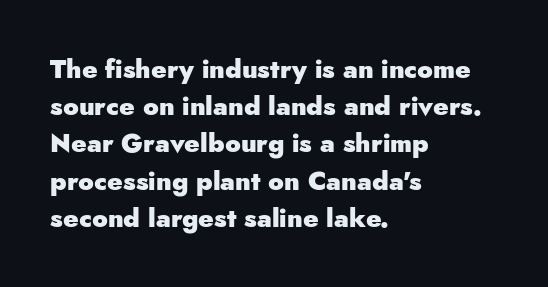
Notice how descenders clear the ascenders below comfortably — that's standard leading. Compared with an ordinary text face, these strokes are far heavier — a full bold. Compared with typical body copy, the letter spacing here is the same. Italic: no, the glyphs are upright roman. The rag falls on the right side of this text block. Descenders hang freely into open space.
